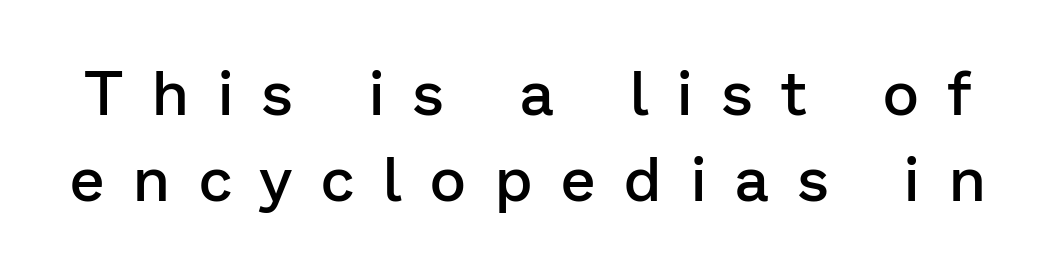
The image shows 62 px semibold sans-serif type, upright; set normal line spacing (1.38x), unusually wide letter spacing (+0.47 em), not underlined; low stroke contrast and a medium x-height.
